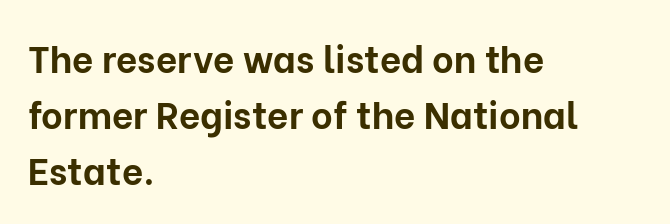
The image shows 37 px bold sans-serif type, upright; set left-aligned, normal line spacing (1.52x), normal letter spacing, not underlined; low stroke contrast and a medium x-height.
